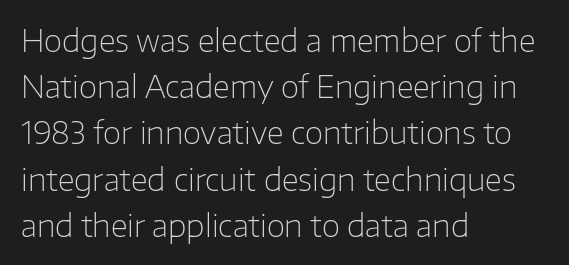
Reading down the block, your eye returns to a fixed left position each line. Examine the stroke ends and you'll find no serifs. The weight tops out at a normal text grade. Regular leading. Standard letterfit; no display-style spreading of the glyphs. Nobody drew a line under any word here.
